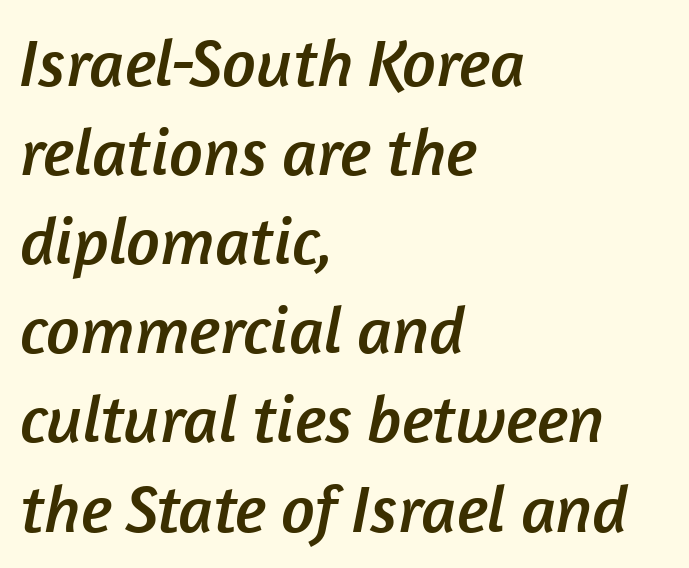
The image shows 67 px sans-serif type; set left-aligned, normal line spacing (1.33x), normal letter spacing, not underlined; low stroke contrast and a medium x-height.
